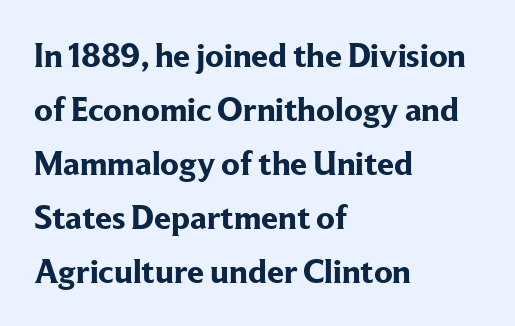
The image shows 34 px bold serif type, upright; set left-aligned, normal line spacing (1.59x), normal letter spacing, not underlined; low stroke contrast and a medium x-height.
